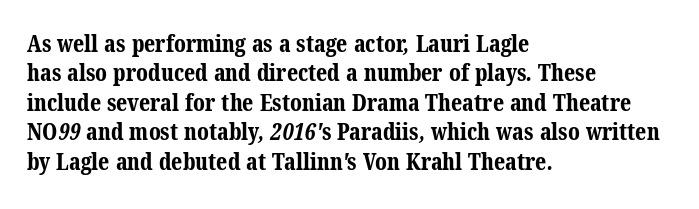
The image shows 23 px bold type; set left-aligned, normal line spacing (1.28x), normal letter spacing, not underlined.
